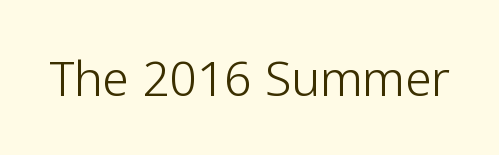
{"serif": "no", "italic": "no", "bold": "no", "weight": "light", "width": "normal", "stroke_contrast": "low", "x_height": "medium", "monospaced": "no", "underline": "no", "letter_spacing": "normal", "letter_spacing_em": 0.0, "glyph_px": 48}
